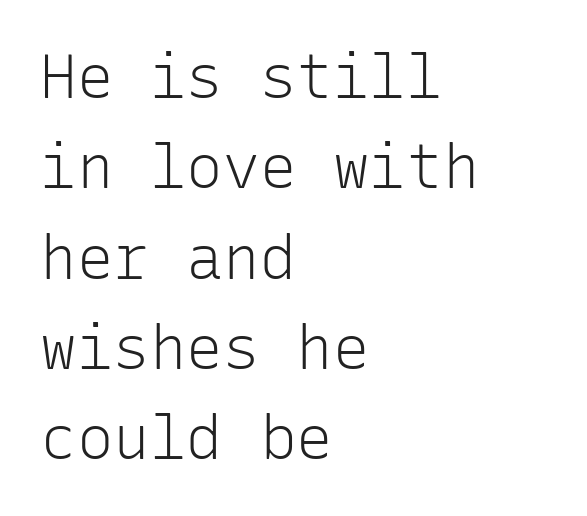
The image shows 61 px light sans-serif type, upright, monospaced; set left-aligned, normal line spacing (1.48x), normal letter spacing, not underlined; low stroke contrast and a medium x-height.
